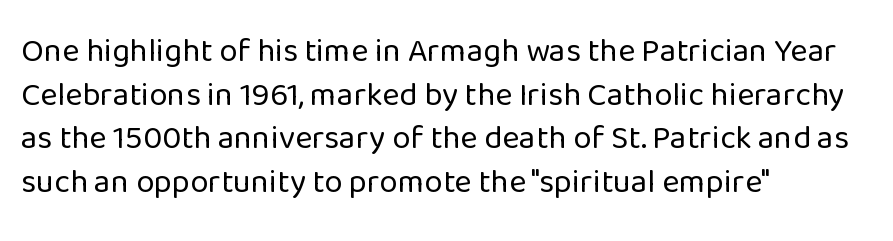
The image shows 33 px regular-weight sans-serif type, upright; set left-aligned, normal line spacing (1.32x), normal letter spacing, not underlined; low stroke contrast and a medium x-height.
